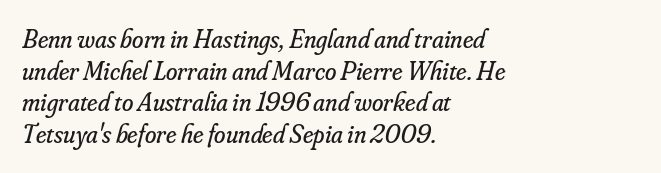
{"italic": "yes", "lean": "right", "slant_degrees": 16, "bold": "no", "underline": "no", "align": "left", "line_spacing_ratio": 1.22, "letter_spacing": "normal", "letter_spacing_em": 0.0, "glyph_px": 26}
